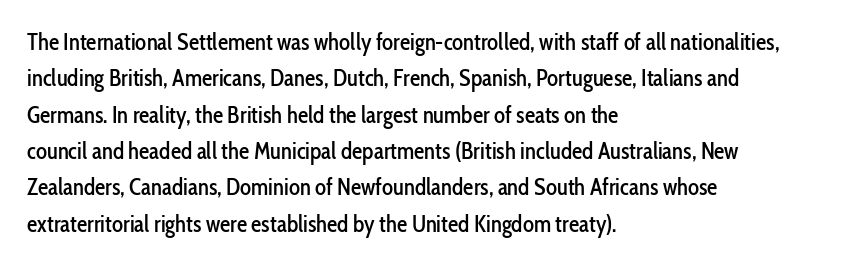
Style check: upright. Honestly, the letter spacing is just normal — you wouldn't notice it. Short and long lines alike share a common starting point at left. Any mark beneath the type? The region is blank. Interline gaps are of average width in this sample.
